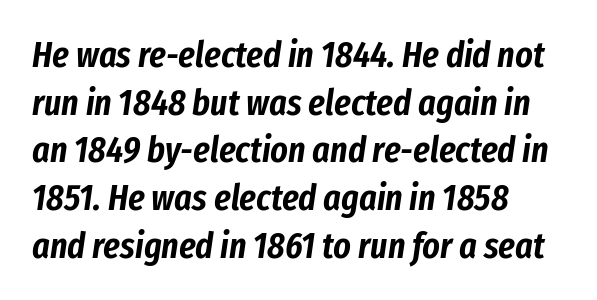
{"italic": "yes", "lean": "right", "slant_degrees": 8, "width": "condensed", "stroke_contrast": "low", "x_height": "medium", "monospaced": "no", "underline": "no", "align": "left", "line_spacing": "normal", "line_spacing_ratio": 1.29, "letter_spacing": "normal", "letter_spacing_em": 0.0, "glyph_px": 37}
